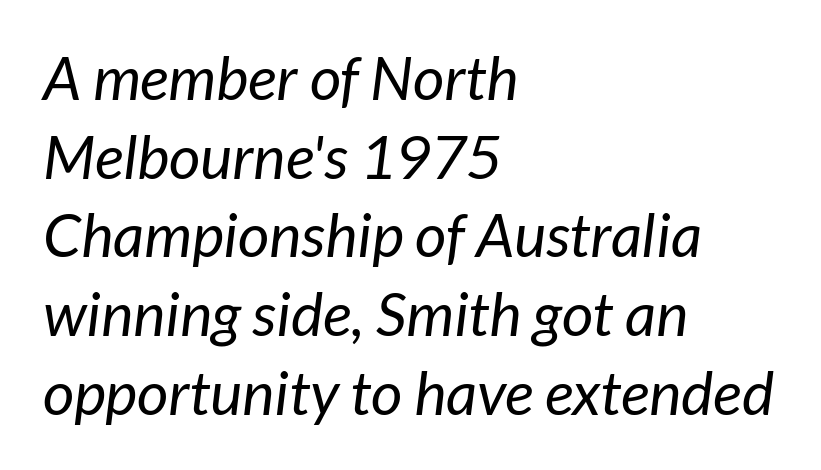
Normally led — the rows are evenly, conventionally spaced. Any mark beneath the type? The region is blank. Short note: letters normally spaced. The typeface chosen for these lines omits serifs. These glyphs show unthickened strokes, regular width or finer. The paragraph has a hard left edge and a soft right edge.
